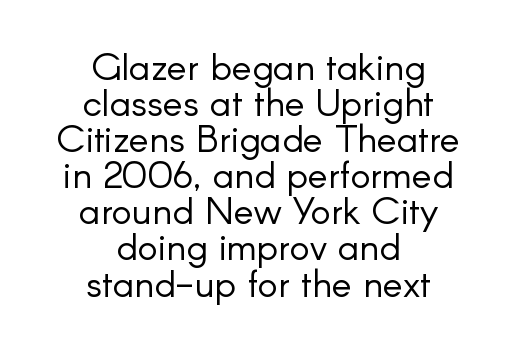
Q: Is the text bold? A: No.
Q: Is the text italic (slanted)? A: No, it is upright.
Q: Is the typeface a serif or a sans-serif typeface? A: Sans-serif.
Q: Is the text underlined? A: No.
Q: How is the paragraph aligned? A: Centered.
Q: Is the spacing between letters normal or unusually wide? A: Normal.
Q: Is the spacing between lines tight, normal or loose? A: Tight.
Q: Width (condensed, normal, or wide)? A: Normal.
Q: Stroke contrast? A: Low.
Q: x-height? A: Small.
Q: Monospaced? A: No.
